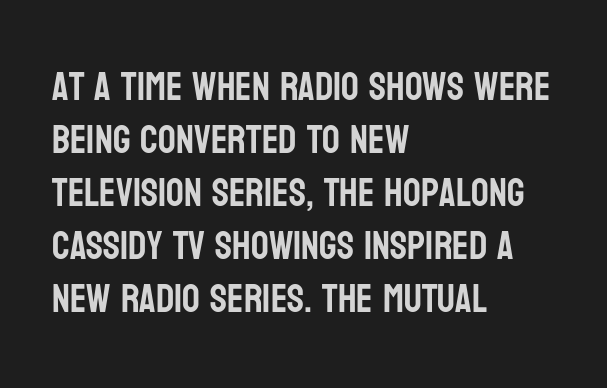
The image shows 39 px condensed sans-serif type, upright; set left-aligned, normal line spacing (1.36x), normal letter spacing, not underlined; low stroke contrast and a large x-height.
